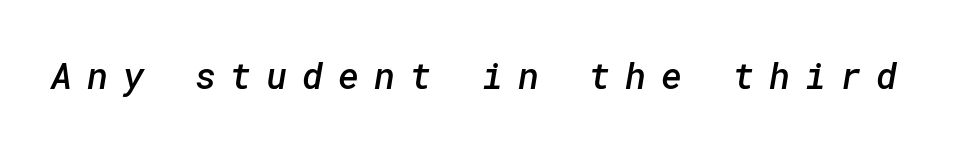
{"serif": "no", "bold": "semi", "weight": "semibold", "width": "normal", "stroke_contrast": "low", "x_height": "medium", "underline": "no", "letter_spacing": "wide", "letter_spacing_em": 0.41, "glyph_px": 36}
